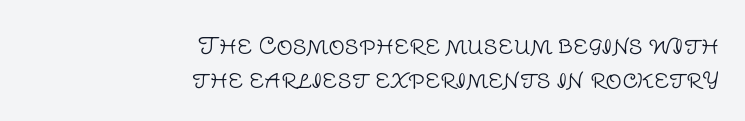
Q: Is the text bold? A: No.
Q: Is the text italic (slanted)? A: Yes.
Q: Is the text underlined? A: No.
Q: How is the paragraph aligned? A: Right-aligned.
Q: Is the spacing between letters normal or unusually wide? A: Normal.
Q: Is the spacing between lines tight, normal or loose? A: Normal.
